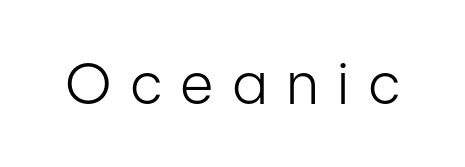
Q: Is the text bold? A: No.
Q: Is the text italic (slanted)? A: No, it is upright.
Q: Is the typeface a serif or a sans-serif typeface? A: Sans-serif.
Q: Is the text underlined? A: No.
Q: Is the spacing between letters normal or unusually wide? A: Unusually wide.
Q: Width (condensed, normal, or wide)? A: Condensed.
Q: Stroke contrast? A: Low.
Q: x-height? A: Medium.
Q: Monospaced? A: No.
